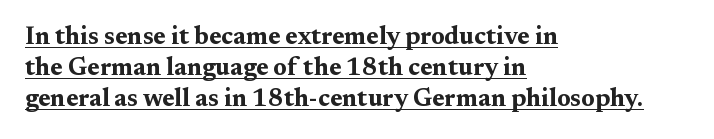
Q: Is the text bold? A: Yes.
Q: Is the text italic (slanted)? A: No, it is upright.
Q: Is the text underlined? A: Yes.
Q: How is the paragraph aligned? A: Left-aligned.
Q: Is the spacing between letters normal or unusually wide? A: Normal.
Q: Is the spacing between lines tight, normal or loose? A: Normal.
